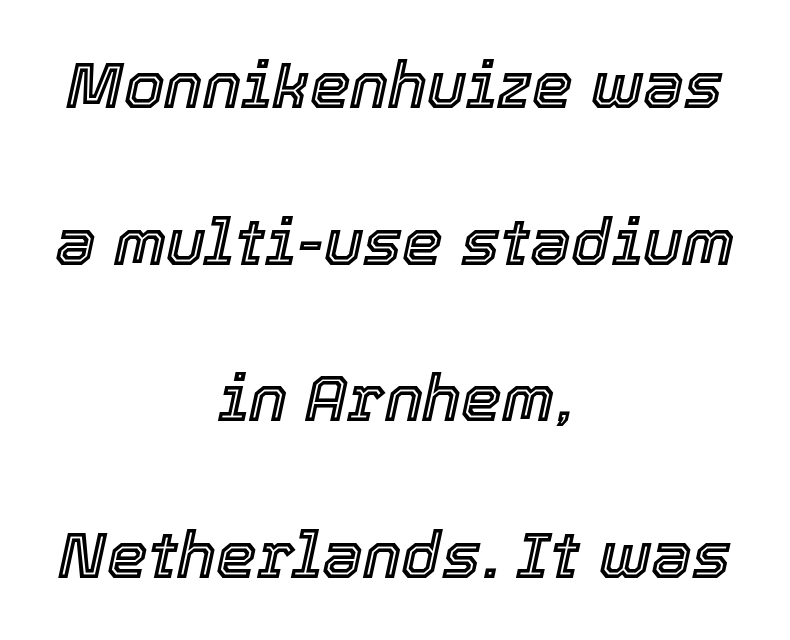
{"italic": "yes", "lean": "right", "slant_degrees": 12, "width": "normal", "x_height": "medium", "monospaced": "no", "underline": "no", "align": "center", "line_spacing": "loose", "line_spacing_ratio": 2.41, "letter_spacing": "normal", "letter_spacing_em": 0.0, "glyph_px": 65}
